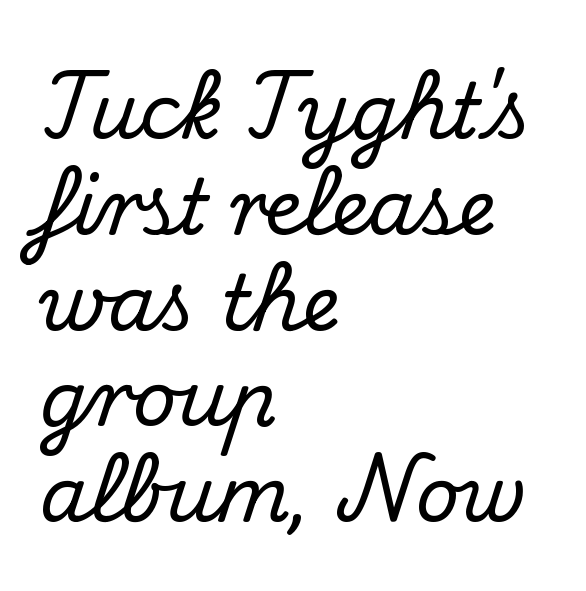
This rendering employs a face with finishing strokes, i.e., a serif. In terms of leading, this rendering sits right in the middle. The compositor pushed each line to the left boundary. The glyphs are unaccompanied by any horizontal stroke below them.
